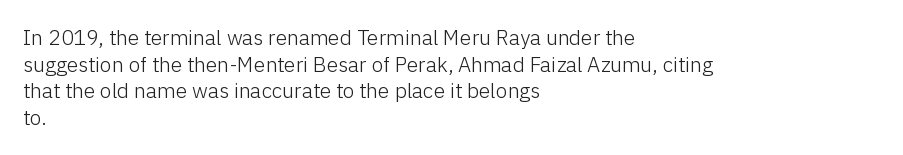
Q: Is the text bold? A: No.
Q: Is the text italic (slanted)? A: No, it is upright.
Q: Is the text underlined? A: No.
Q: How is the paragraph aligned? A: Left-aligned.
Q: Is the spacing between letters normal or unusually wide? A: Normal.
Q: Is the spacing between lines tight, normal or loose? A: Normal.
